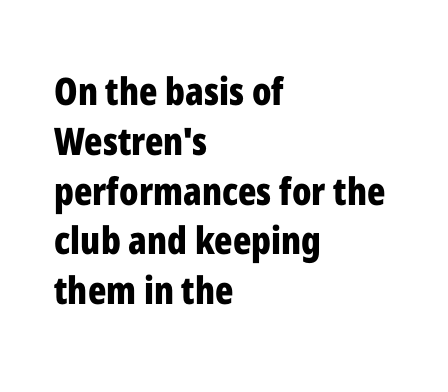
The image shows 38 px bold, condensed sans-serif type, upright; set left-aligned, normal line spacing (1.31x), normal letter spacing, not underlined; low stroke contrast and a medium x-height.
